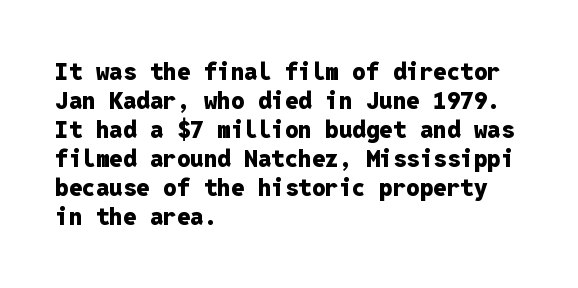
Q: Is the text bold? A: Yes.
Q: Is the text italic (slanted)? A: No, it is upright.
Q: Is the text underlined? A: No.
Q: How is the paragraph aligned? A: Left-aligned.
Q: Is the spacing between letters normal or unusually wide? A: Normal.
